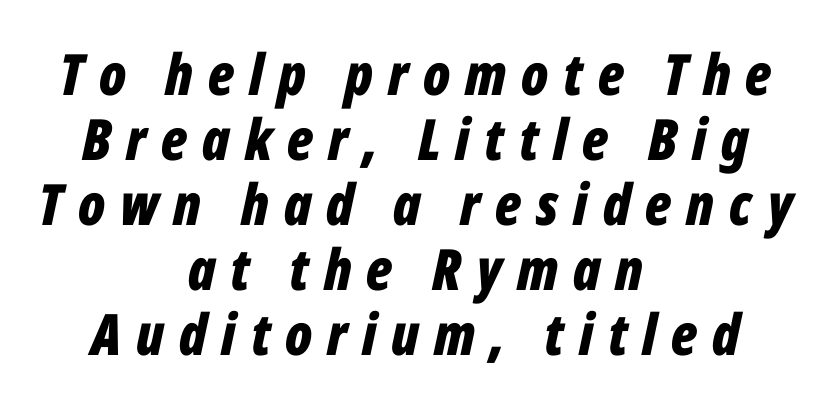
The rendering positions every line midway between the sides. Honestly, there is no underline to notice here at all. If you drew a line through each stem, it would be angled. A typesetter would call this heavily tracked-out type. Leading is clearly below the norm, producing a dense column.
